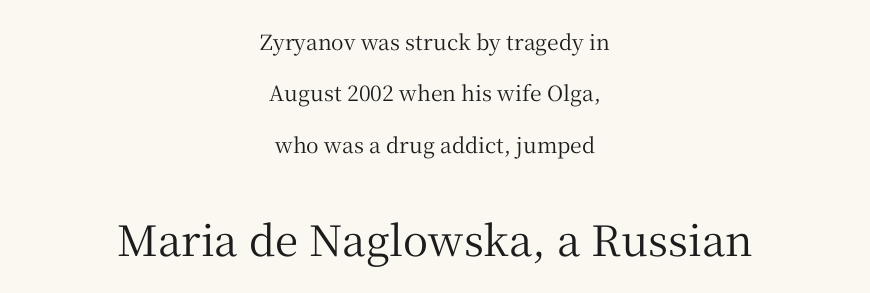
{"serif": "yes", "italic": "no", "width": "normal", "stroke_contrast": "medium", "x_height": "medium", "monospaced": "no", "underline": "no", "align": "center", "line_spacing": "loose", "line_spacing_ratio": 2.45, "letter_spacing": "normal", "letter_spacing_em": 0.0, "larger_block": "second", "size_ratio": 2.0, "glyph_px": 42}
